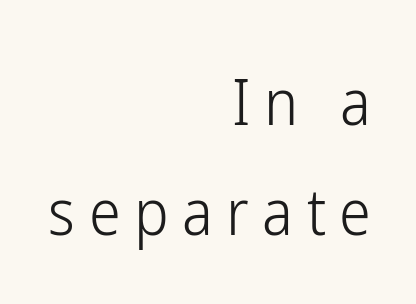
{"serif": "no", "italic": "no", "bold": "no", "weight": "light", "width": "condensed", "stroke_contrast": "low", "x_height": "medium", "monospaced": "no", "underline": "no", "align": "right", "line_spacing_ratio": 1.72, "letter_spacing": "wide", "letter_spacing_em": 0.21, "glyph_px": 64}
